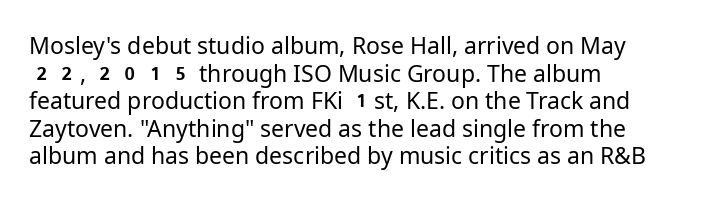
{"italic": "no", "bold": "no", "underline": "no", "align": "left", "line_spacing_ratio": 1.2, "letter_spacing": "normal", "letter_spacing_em": 0.0, "glyph_px": 23}
